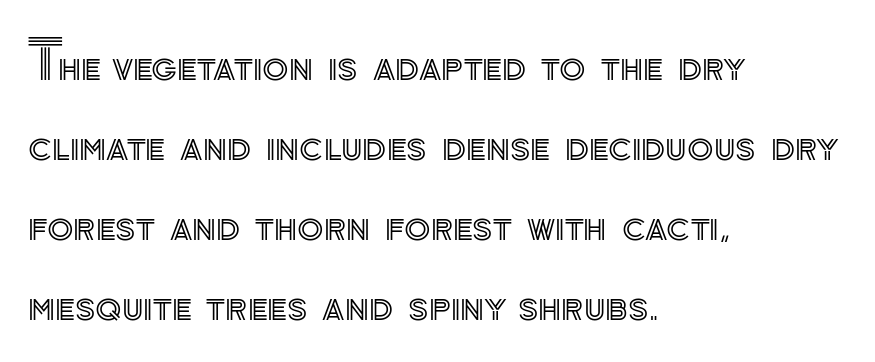
The image shows 54 px text type, upright; set left-aligned, normal line spacing (1.48x), normal letter spacing, not underlined; a small x-height.
